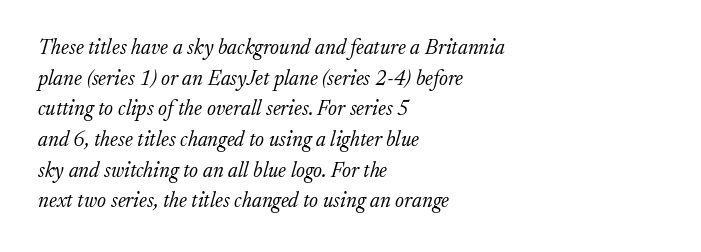
This sample is left-justified, so line endings fall wherever the words run out. The text carries the slant typical of an italic or oblique font. Quick note: underline off. Standard letterfit; no display-style spreading of the glyphs.
